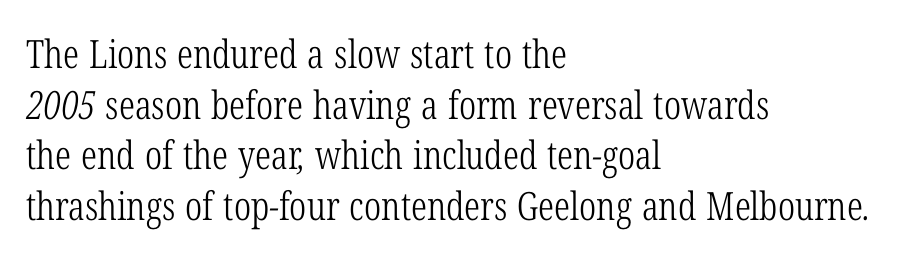
Q: Is the text bold? A: No.
Q: Is the typeface a serif or a sans-serif typeface? A: Serif.
Q: Is the text underlined? A: No.
Q: How is the paragraph aligned? A: Left-aligned.
Q: Is the spacing between letters normal or unusually wide? A: Normal.
Q: Is the spacing between lines tight, normal or loose? A: Normal.
Q: Width (condensed, normal, or wide)? A: Condensed.
Q: Stroke contrast? A: Low.
Q: x-height? A: Medium.
Q: Monospaced? A: No.
